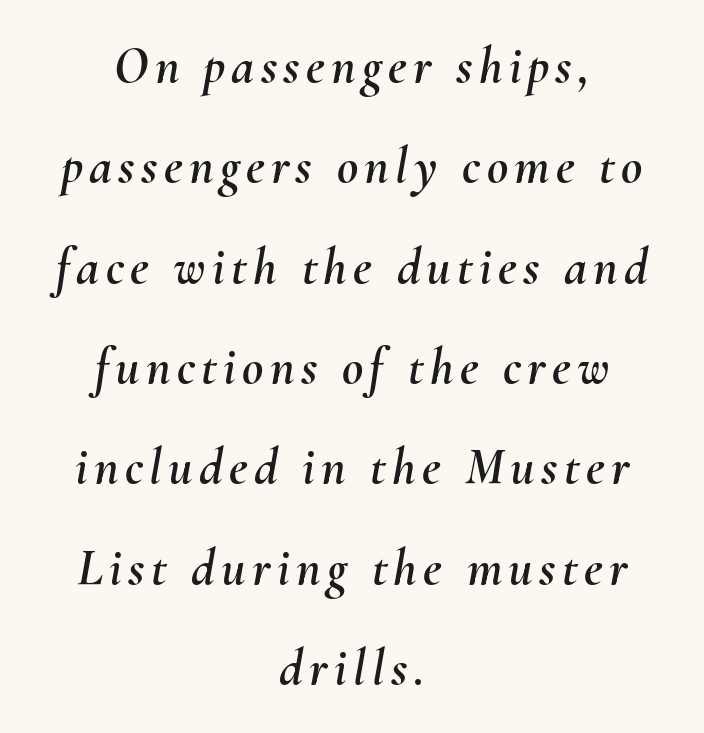
Is the block centered? Yes — each line is placed symmetrically about the middle. The text carries the slant typical of an italic or oblique font. Think of a printed novel: that variable character pitch is what you see here. A great deal of white space separates one row of letters from the next. Quick note: underline off.
